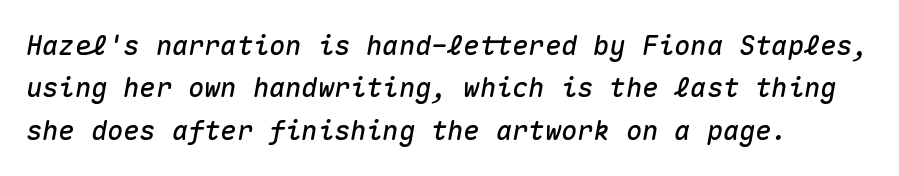
The image shows 27 px text type, italic (leaning right); set normal line spacing (1.57x), normal letter spacing, not underlined.
